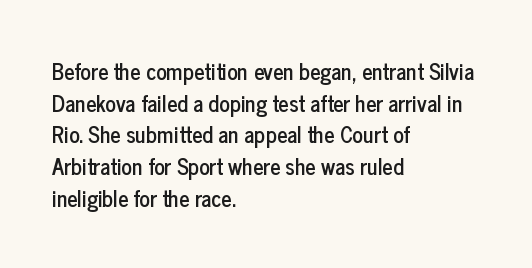
The image shows 22 px text type, upright; set left-aligned, normal line spacing (1.44x), normal letter spacing, not underlined.
